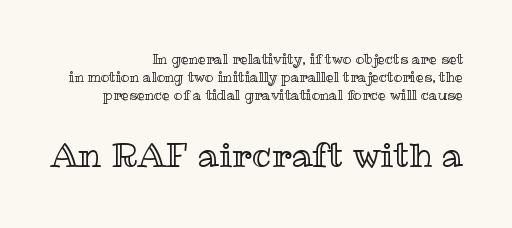
{"italic": "no", "width": "normal", "x_height": "medium", "monospaced": "no", "underline": "no", "align": "right", "line_spacing": "normal", "line_spacing_ratio": 1.3, "letter_spacing": "normal", "letter_spacing_em": 0.0, "larger_block": "second", "size_ratio": 2.43, "glyph_px": 34}
